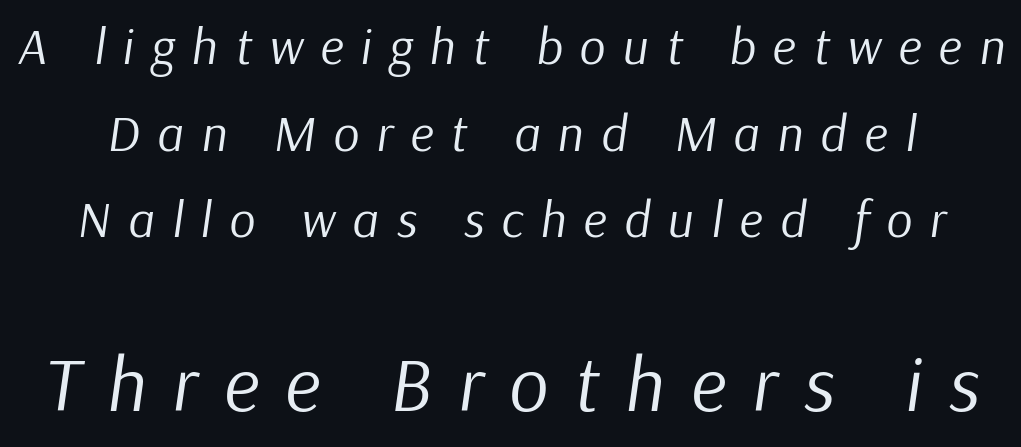
{"italic": "yes", "lean": "right", "slant_degrees": 9, "bold": "no", "weight": "regular", "width": "normal", "stroke_contrast": "low", "x_height": "medium", "monospaced": "no", "underline": "no", "line_spacing": "normal", "line_spacing_ratio": 1.7, "letter_spacing": "wide", "letter_spacing_em": 0.34, "larger_block": "second", "size_ratio": 1.51, "glyph_px": 77}
